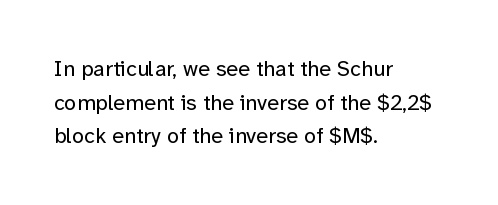
Q: Is the text bold? A: No.
Q: Is the text italic (slanted)? A: No, it is upright.
Q: Is the text underlined? A: No.
Q: How is the paragraph aligned? A: Left-aligned.
Q: Is the spacing between letters normal or unusually wide? A: Normal.
Q: Is the spacing between lines tight, normal or loose? A: Normal.
